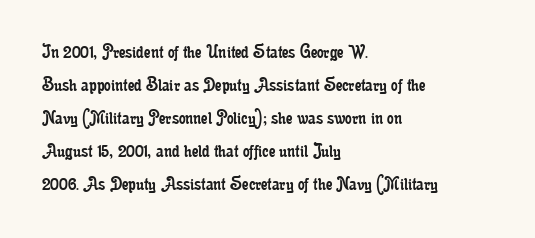
Q: Is the text bold? A: No.
Q: Is the text italic (slanted)? A: No, it is upright.
Q: Is the text underlined? A: No.
Q: How is the paragraph aligned? A: Left-aligned.
Q: Is the spacing between letters normal or unusually wide? A: Normal.
Q: Is the spacing between lines tight, normal or loose? A: Normal.
